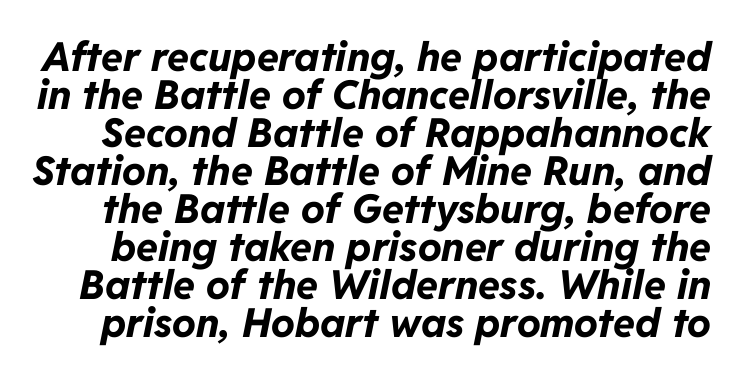
{"italic": "yes", "lean": "right", "slant_degrees": 11, "bold": "yes", "weight": "bold", "width": "normal", "stroke_contrast": "low", "x_height": "medium", "monospaced": "no", "underline": "no", "line_spacing": "tight", "line_spacing_ratio": 0.95, "letter_spacing": "normal", "letter_spacing_em": 0.0, "glyph_px": 40}
